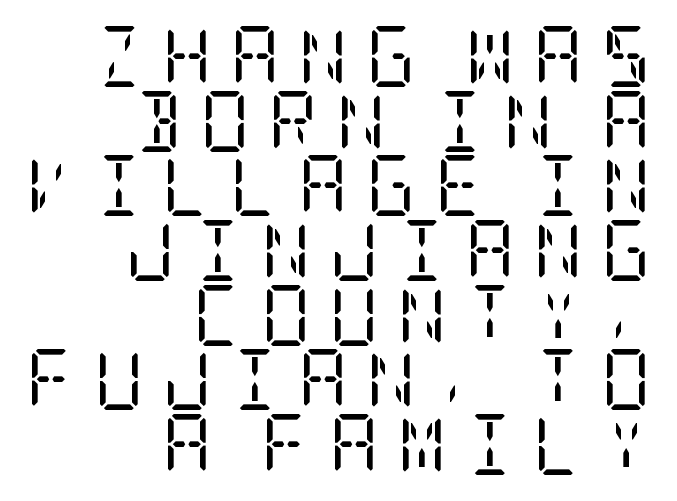
Q: Is the text bold? A: No.
Q: Is the text italic (slanted)? A: No, it is upright.
Q: Is the typeface a serif or a sans-serif typeface? A: Serif.
Q: Is the text underlined? A: No.
Q: How is the paragraph aligned? A: Right-aligned.
Q: Is the spacing between letters normal or unusually wide? A: Unusually wide.
Q: Is the spacing between lines tight, normal or loose? A: Tight.
Q: Width (condensed, normal, or wide)? A: Condensed.
Q: Stroke contrast? A: Low.
Q: x-height? A: Large.
